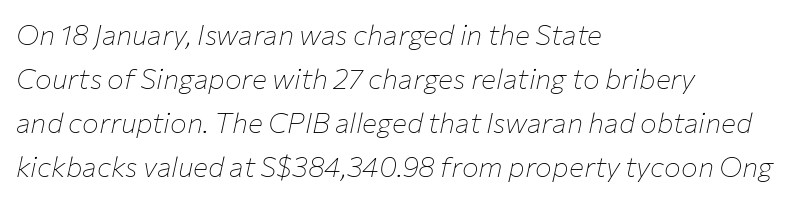
Weight: regular or lighter. Where is the straight margin? On the left. Leading matches the norm, producing a regular column. Slant detected: the letters are inclined.
